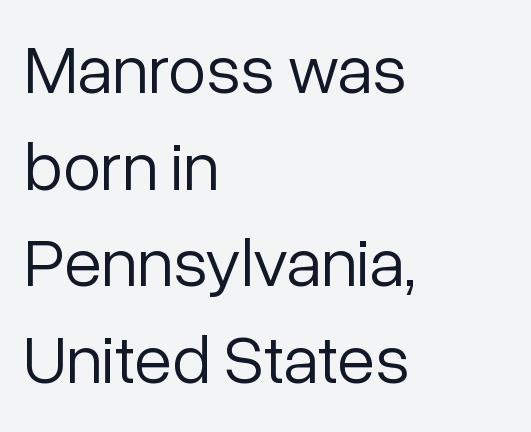
Q: Is the text bold? A: No.
Q: Is the text italic (slanted)? A: No, it is upright.
Q: Is the typeface a serif or a sans-serif typeface? A: Sans-serif.
Q: Is the text underlined? A: No.
Q: How is the paragraph aligned? A: Left-aligned.
Q: Is the spacing between letters normal or unusually wide? A: Normal.
Q: Is the spacing between lines tight, normal or loose? A: Normal.
Q: Width (condensed, normal, or wide)? A: Normal.
Q: Stroke contrast? A: Low.
Q: x-height? A: Medium.
Q: Monospaced? A: No.
